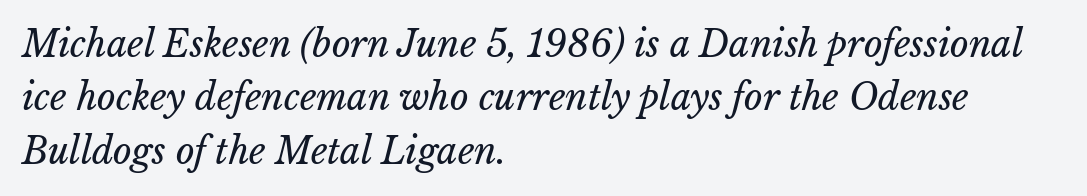
The image shows 36 px regular-weight type; set left-aligned, normal line spacing (1.48x), normal letter spacing, not underlined; low stroke contrast and a medium x-height.
